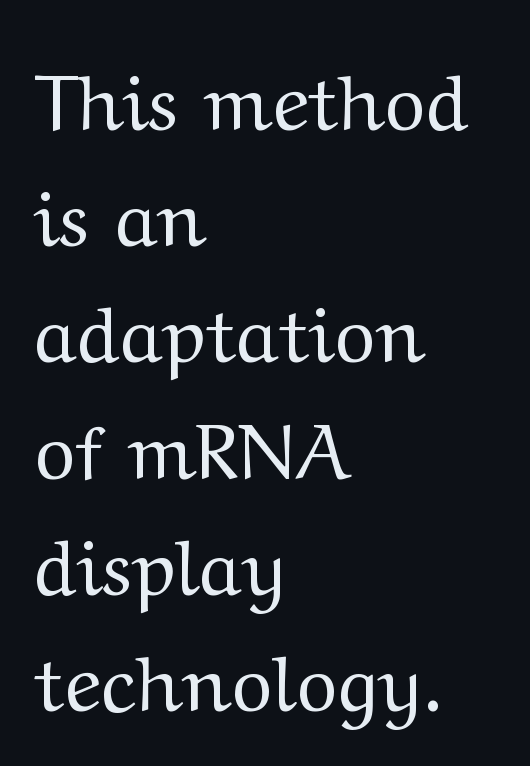
Q: Is the text bold? A: No.
Q: Is the text italic (slanted)? A: No, it is upright.
Q: Is the typeface a serif or a sans-serif typeface? A: Serif.
Q: Is the text underlined? A: No.
Q: How is the paragraph aligned? A: Left-aligned.
Q: Is the spacing between letters normal or unusually wide? A: Normal.
Q: Is the spacing between lines tight, normal or loose? A: Normal.
Q: Width (condensed, normal, or wide)? A: Wide.
Q: Stroke contrast? A: Medium.
Q: x-height? A: Medium.
Q: Monospaced? A: No.
